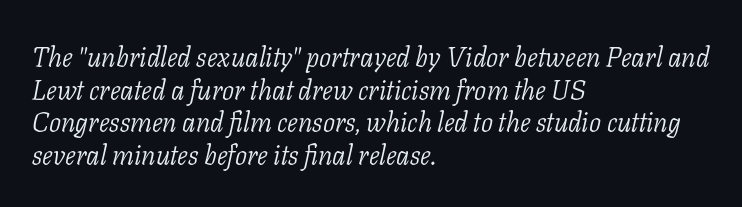
The image shows 27 px text type, italic (leaning right); set left-aligned, line spacing 1.21x, normal letter spacing, not underlined.
